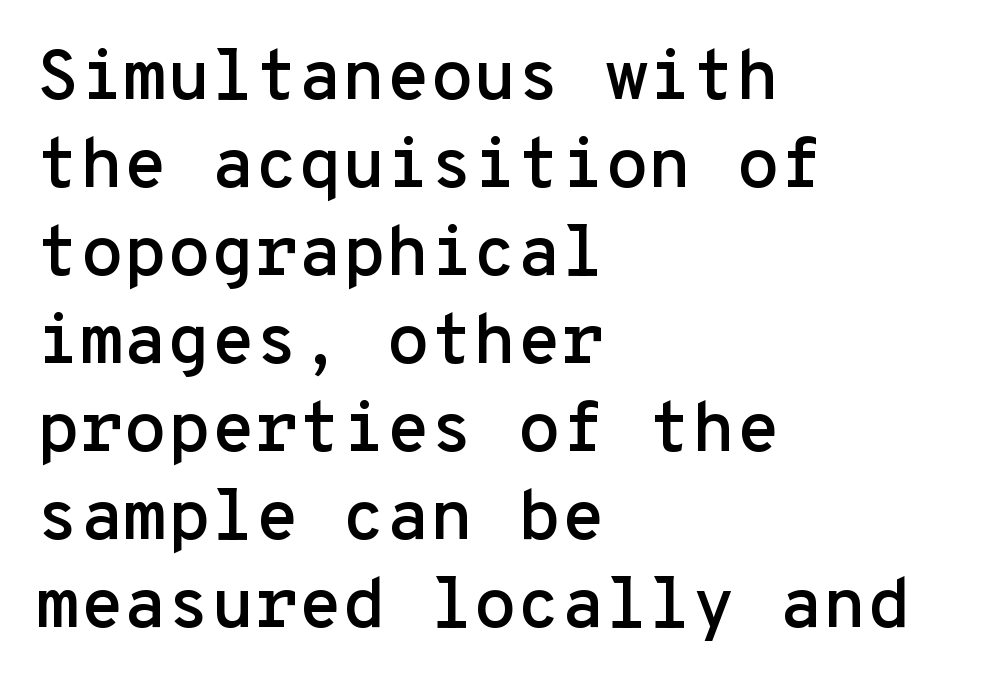
Note the uniform advance width — an 'i' takes as much space as an 'm'. The foot of each line stays bare and open. It's the straight-up-and-down kind of type. The rendering keeps characters at their native spacing. Type style note: lacks serifs.
